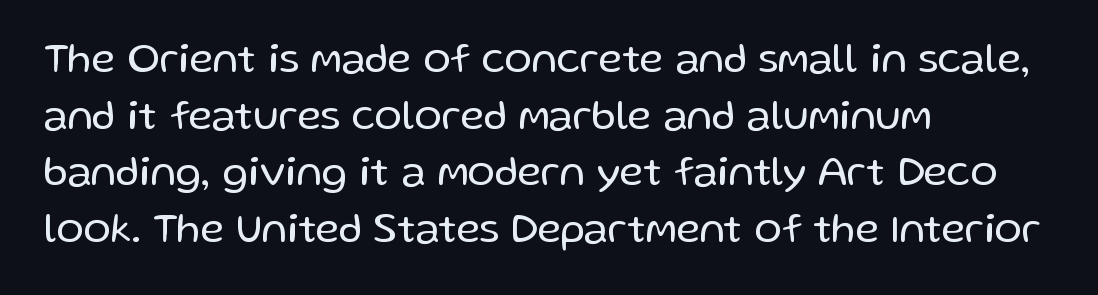
The image shows 41 px regular-weight sans-serif type, upright; set left-aligned, normal line spacing (1.38x), normal letter spacing, not underlined; low stroke contrast and a medium x-height.
